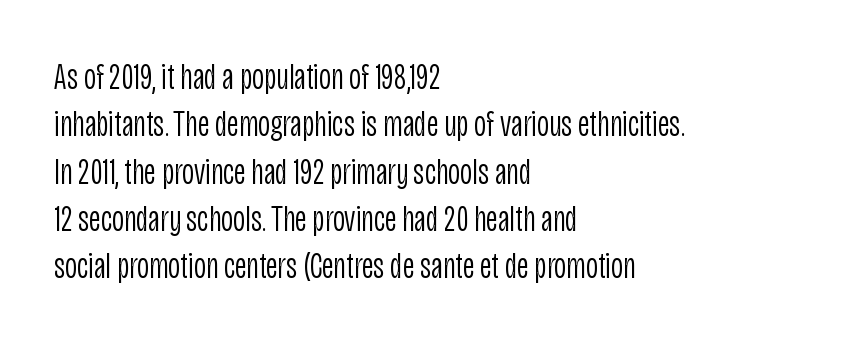
The image shows 37 px light, condensed sans-serif type, upright; set left-aligned, normal line spacing (1.28x), normal letter spacing, not underlined; low stroke contrast and a large x-height.
